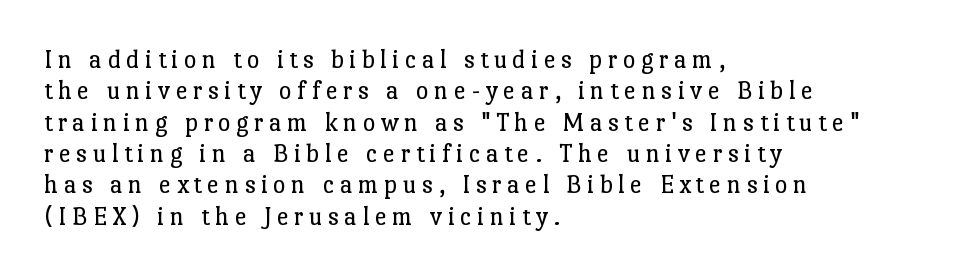
{"italic": "no", "bold": "no", "underline": "no", "align": "left", "line_spacing_ratio": 1.16, "letter_spacing": "wide", "letter_spacing_em": 0.2, "glyph_px": 27}
